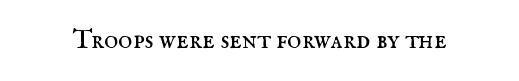
Q: Is the text bold? A: No.
Q: Is the text italic (slanted)? A: No, it is upright.
Q: Is the text underlined? A: No.
Q: Is the spacing between letters normal or unusually wide? A: Normal.
